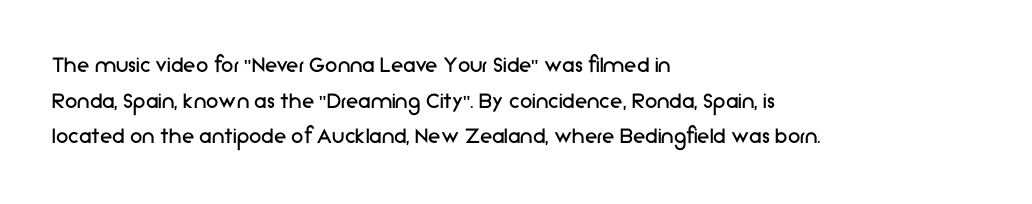
{"italic": "no", "bold": "no", "underline": "no", "align": "left", "line_spacing": "normal", "line_spacing_ratio": 1.43, "letter_spacing": "normal", "letter_spacing_em": 0.0, "glyph_px": 25}
